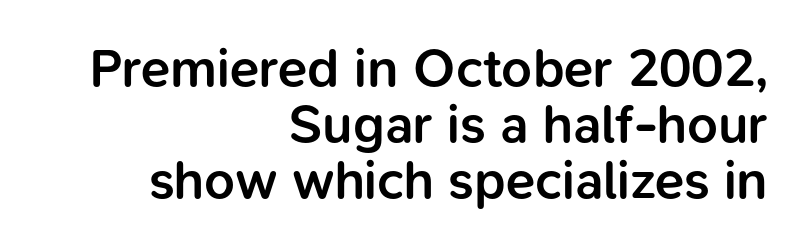
Q: Is the text bold? A: Semi-bold.
Q: Is the text italic (slanted)? A: No, it is upright.
Q: Is the typeface a serif or a sans-serif typeface? A: Sans-serif.
Q: Is the text underlined? A: No.
Q: How is the paragraph aligned? A: Right-aligned.
Q: Is the spacing between letters normal or unusually wide? A: Normal.
Q: Is the spacing between lines tight, normal or loose? A: Tight.
Q: Width (condensed, normal, or wide)? A: Normal.
Q: Stroke contrast? A: Low.
Q: x-height? A: Medium.
Q: Monospaced? A: No.
